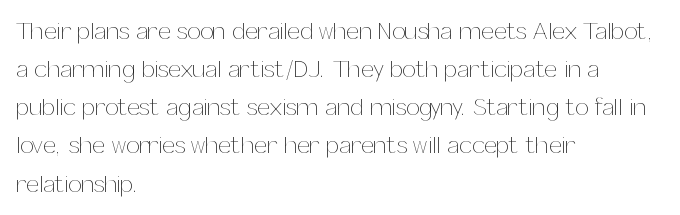
{"italic": "no", "bold": "no", "underline": "no", "align": "left", "line_spacing": "normal", "line_spacing_ratio": 1.59, "letter_spacing": "normal", "letter_spacing_em": 0.0, "glyph_px": 24}
